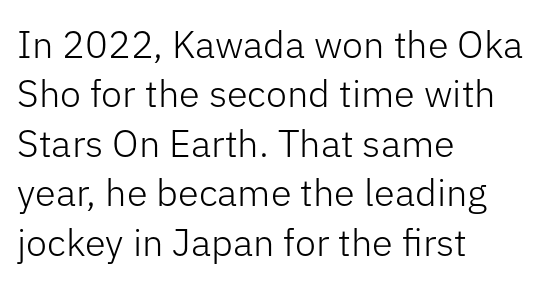
Q: Is the text bold? A: No.
Q: Is the text italic (slanted)? A: No, it is upright.
Q: Is the typeface a serif or a sans-serif typeface? A: Sans-serif.
Q: Is the text underlined? A: No.
Q: How is the paragraph aligned? A: Left-aligned.
Q: Is the spacing between letters normal or unusually wide? A: Normal.
Q: Is the spacing between lines tight, normal or loose? A: Normal.
Q: Width (condensed, normal, or wide)? A: Normal.
Q: Stroke contrast? A: Low.
Q: x-height? A: Medium.
Q: Monospaced? A: No.
